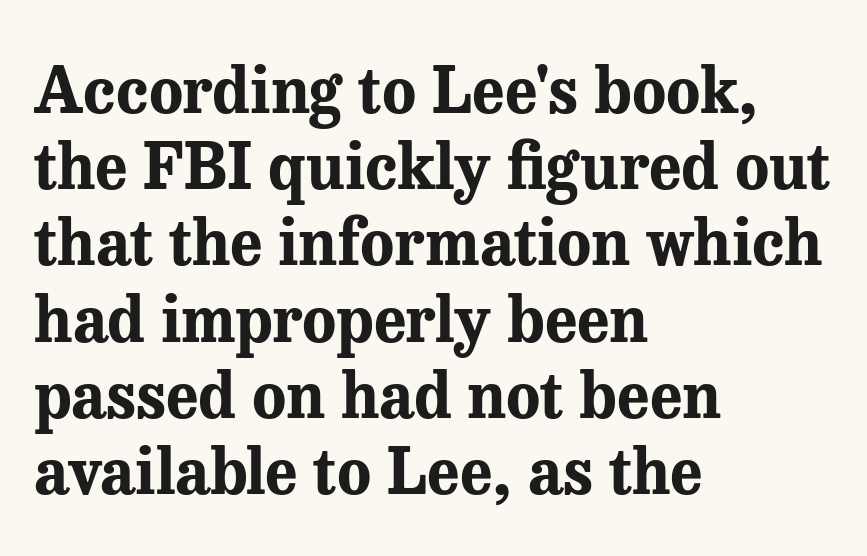
Q: Is the text bold? A: Yes.
Q: Is the text italic (slanted)? A: No, it is upright.
Q: Is the typeface a serif or a sans-serif typeface? A: Serif.
Q: Is the text underlined? A: No.
Q: How is the paragraph aligned? A: Left-aligned.
Q: Is the spacing between letters normal or unusually wide? A: Normal.
Q: Width (condensed, normal, or wide)? A: Normal.
Q: Stroke contrast? A: Medium.
Q: x-height? A: Medium.
Q: Monospaced? A: No.
